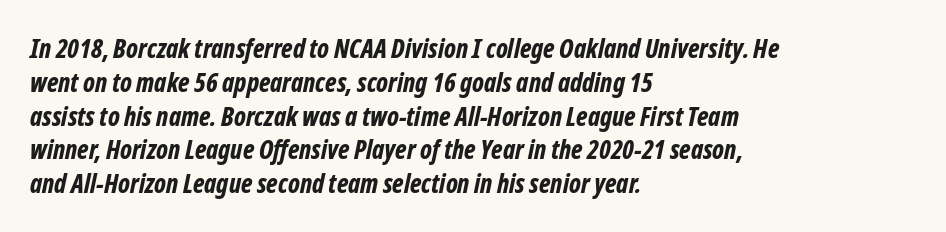
Q: Is the text bold? A: Yes.
Q: Is the text italic (slanted)? A: Yes, it leans right by about 12 degrees.
Q: Is the text underlined? A: No.
Q: How is the paragraph aligned? A: Left-aligned.
Q: Is the spacing between letters normal or unusually wide? A: Normal.
Q: Is the spacing between lines tight, normal or loose? A: Normal.
